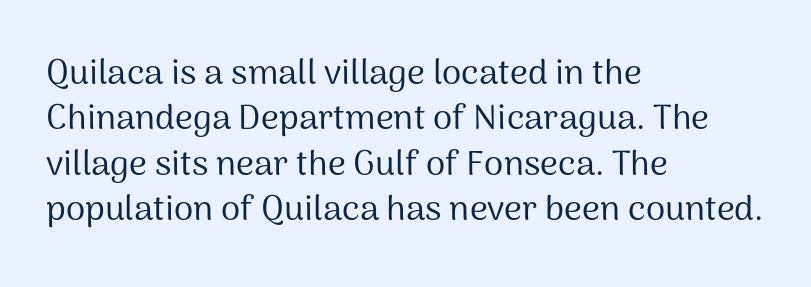
The image shows 35 px regular-weight sans-serif type, upright; set left-aligned, normal line spacing (1.3x), normal letter spacing, not underlined; medium stroke contrast and a medium x-height.
